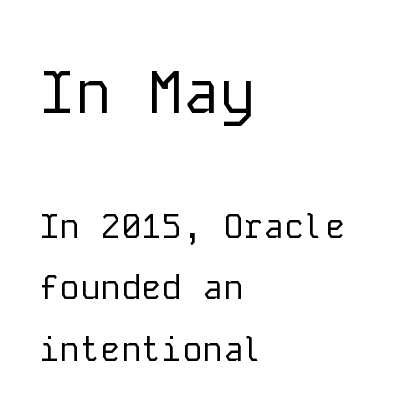
This sample is left-justified, so line endings fall wherever the words run out. Students, note that the glyphs here touch the page at normal intervals. The letters look calm and open, with moderate or lighter stems. Each row of text sits above clean, open space.
